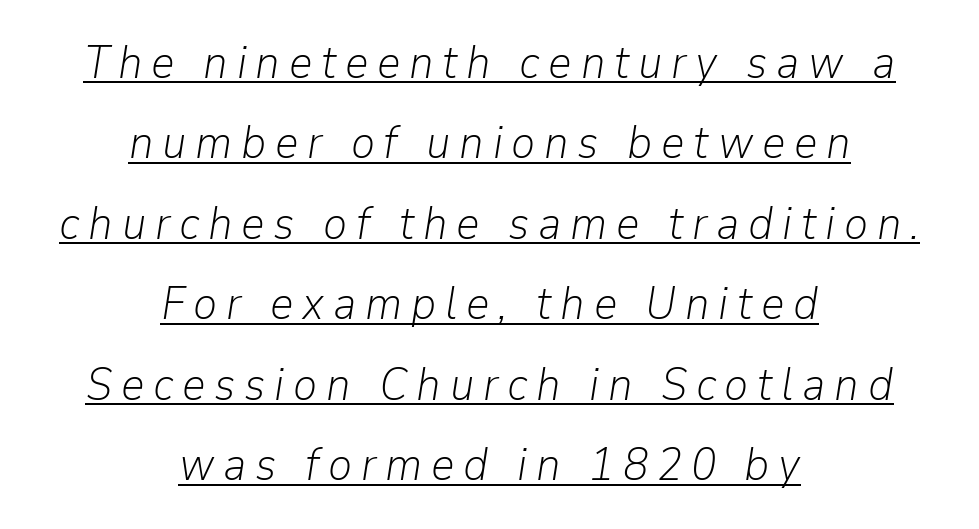
{"italic": "yes", "lean": "right", "slant_degrees": 9, "bold": "no", "weight": "light", "width": "normal", "stroke_contrast": "low", "x_height": "medium", "monospaced": "no", "underline": "yes", "align": "center", "line_spacing_ratio": 1.75, "glyph_px": 46}
